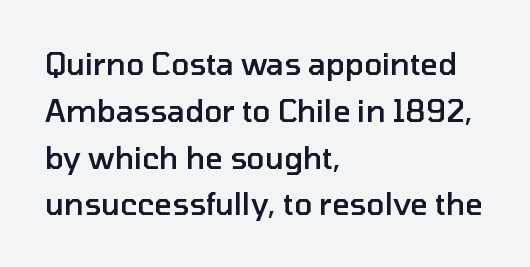
Layout note: lines flush left. Notice how the stems are strictly vertical — no italics here. The string is rendered with underlining switched off. The face used here is a sans, in the tradition of grotesques and geometrics.
